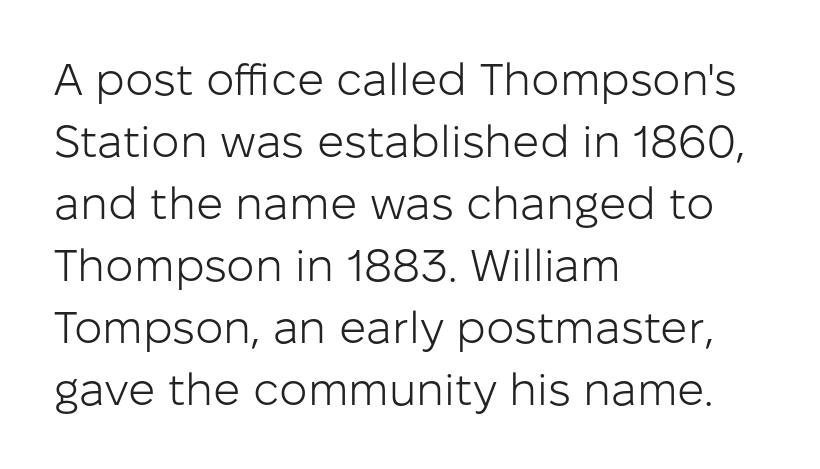
Compared with typical paragraphs, the rows here are spaced about the same. A quiet, ordinary-to-light weight characterises the typeface. Casual observation: everything's shoved over to the left. Nothing unusual about the tracking: characters are spaced as the font intends. Do the letters lean? They stand straight.
